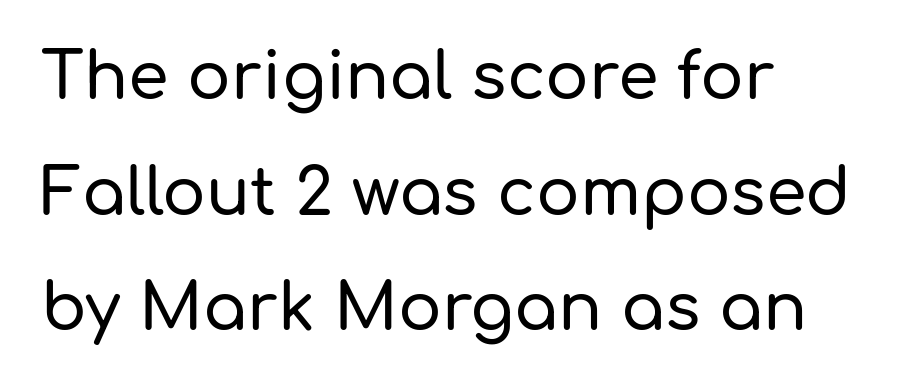
Observe the ordinary spacing: letters are neighbours, not strangers. Layout note: lines flush left. The letters advance in unequal steps, a hallmark of proportional type. If you drew a line through each stem, it would be perfectly vertical. The baseline area is clear. Letterform terminals end flat and unadorned throughout the passage.
